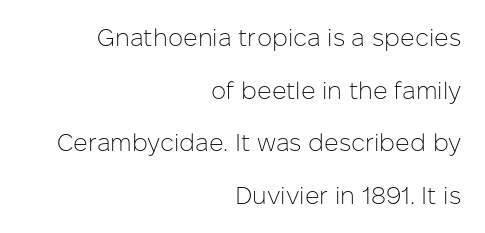
The image shows 24 px text type, upright; set right-aligned, loose line spacing (2.19x), normal letter spacing, not underlined.
